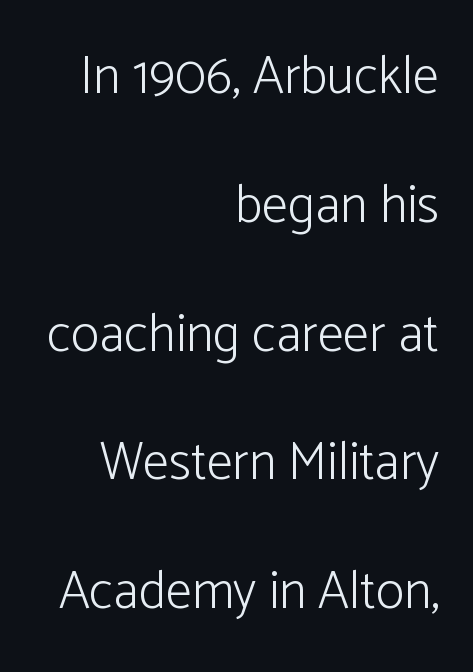
The image shows 53 px light sans-serif type, upright; set right-aligned, loose line spacing (2.43x), normal letter spacing, not underlined; low stroke contrast and a medium x-height.
